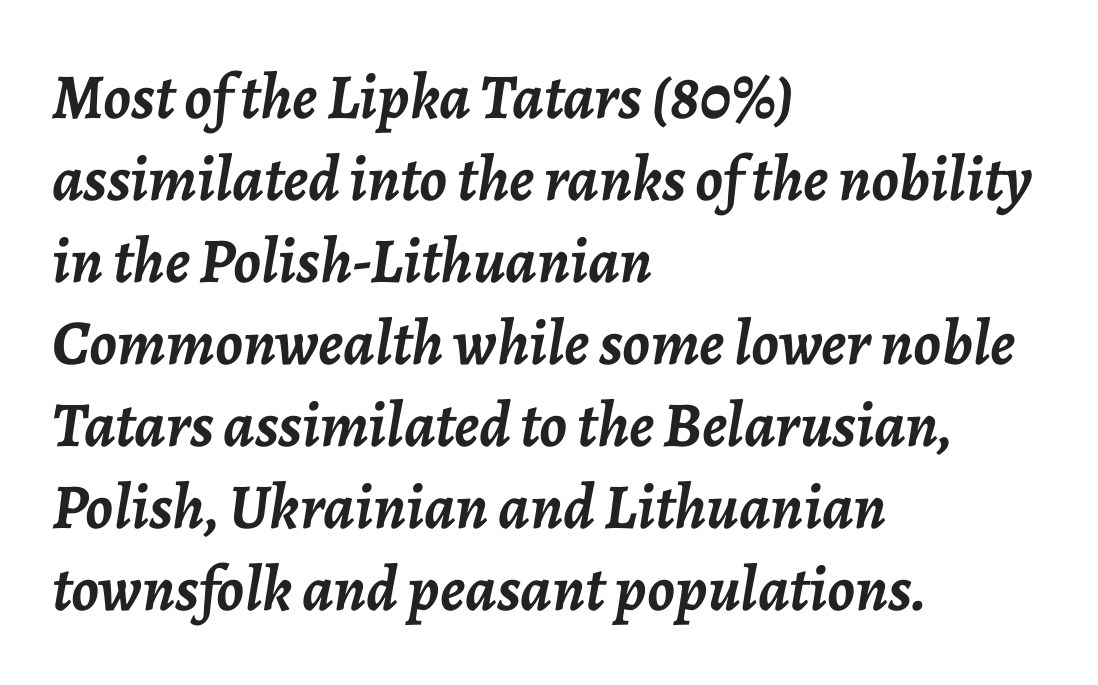
Horizontal alignment here is leftward, the default for most running prose. Here the designer chose a conventional face with non-uniform glyph widths. Whoever set this chose a conventional vertical rhythm. Unmarked baselines from the first word to the last. What weight is shown? A full bold with thick strokes. Yep, that's italic — everything's leaning.
